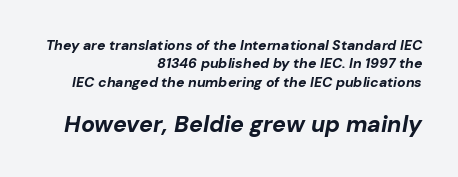
Q: Is the text bold? A: Yes.
Q: Is the text italic (slanted)? A: Yes, it leans right by about 10 degrees.
Q: Is the text underlined? A: No.
Q: How is the paragraph aligned? A: Right-aligned.
Q: Is the spacing between letters normal or unusually wide? A: Normal.
Q: Is the spacing between lines tight, normal or loose? A: Normal.
Q: Which block of text is set in a larger size, the first (top) or the second (bottom)? A: The second (bottom) one.
